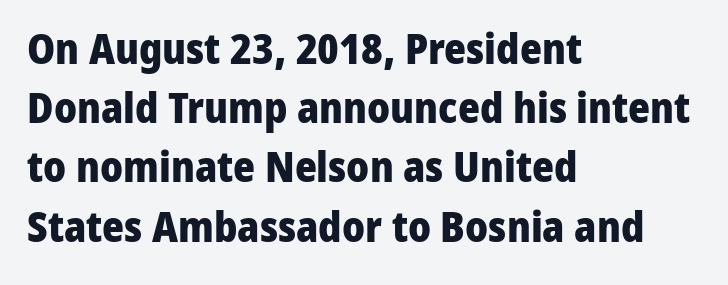
{"serif": "no", "italic": "no", "bold": "yes", "weight": "heavy", "width": "normal", "stroke_contrast": "low", "x_height": "medium", "monospaced": "no", "underline": "no", "align": "left", "line_spacing": "normal", "line_spacing_ratio": 1.41, "letter_spacing": "normal", "letter_spacing_em": 0.0, "glyph_px": 42}
